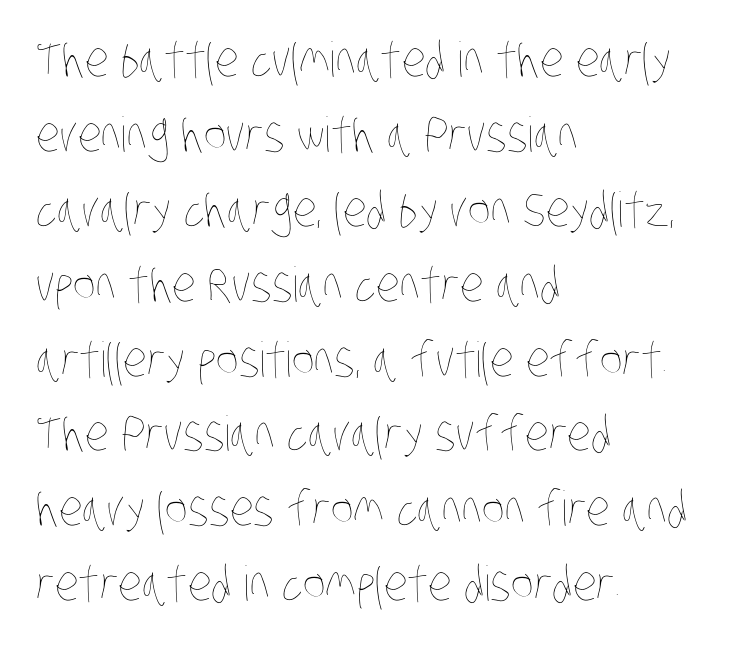
Layout note: lines flush left. Horizontal bands of white between lines are of average thickness. The gaps between neighbouring characters are ordinary and unremarkable. Looks like regular typesetting: each glyph gets only the width it needs. Stroke mass is kept to a normal reading level or below. Decoration check: the copy has no underline.
